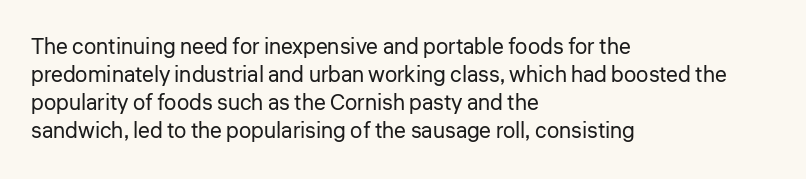
Normally led — the rows are evenly, conventionally spaced. Underlining? Definitely not there. The axis of the letterforms is exactly vertical. The passage is arranged the way most books set body copy — flush left. Default kerning and tracking; the words read as compact shapes.
